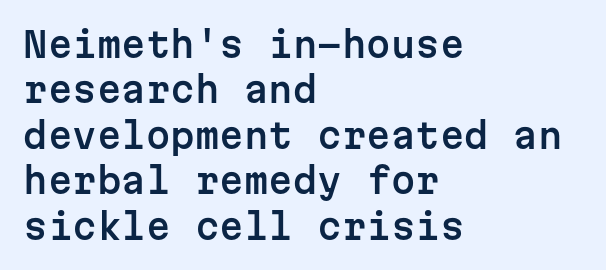
Examine the stroke ends and you'll find no serifs. Unlike italic type, these characters show no tilt at all. This block has exactly the height ordinary leading produces. Monospaced: the letters line up in strict vertical columns. These lines stack with their left ends in a neat column. Type without underlining.
